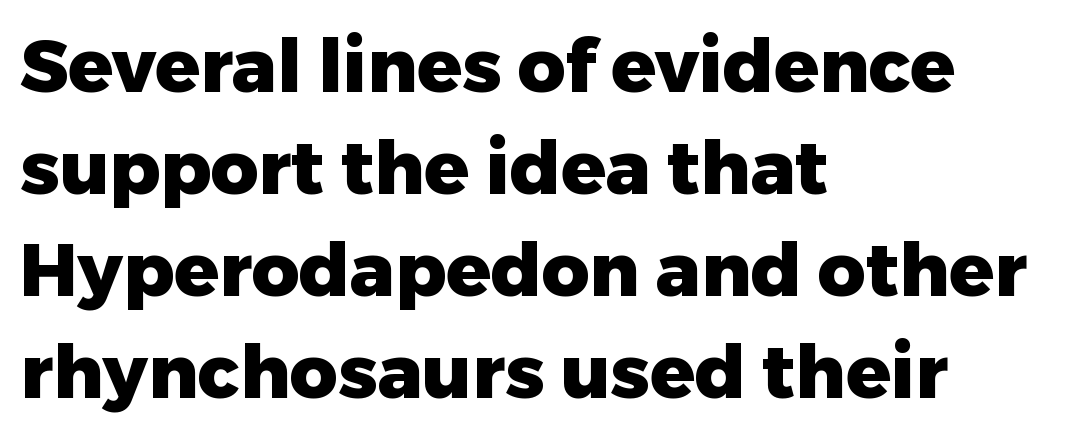
{"serif": "no", "italic": "no", "bold": "yes", "weight": "heavy", "width": "normal", "stroke_contrast": "low", "x_height": "medium", "monospaced": "no", "underline": "no", "align": "left", "line_spacing": "normal", "line_spacing_ratio": 1.38, "letter_spacing": "normal", "letter_spacing_em": 0.0, "glyph_px": 74}
